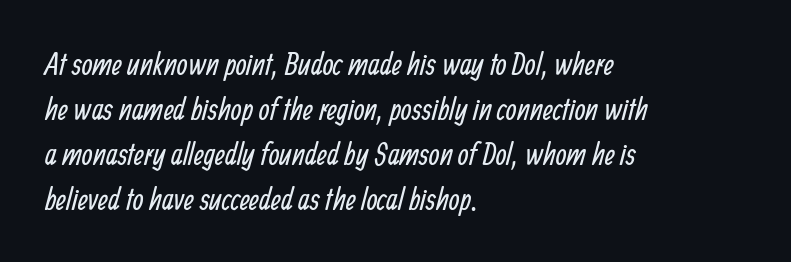
{"serif": "no", "bold": "no", "weight": "regular", "width": "condensed", "stroke_contrast": "low", "x_height": "medium", "monospaced": "no", "underline": "no", "align": "left", "line_spacing": "normal", "line_spacing_ratio": 1.45, "letter_spacing": "normal", "letter_spacing_em": 0.0, "glyph_px": 31}
